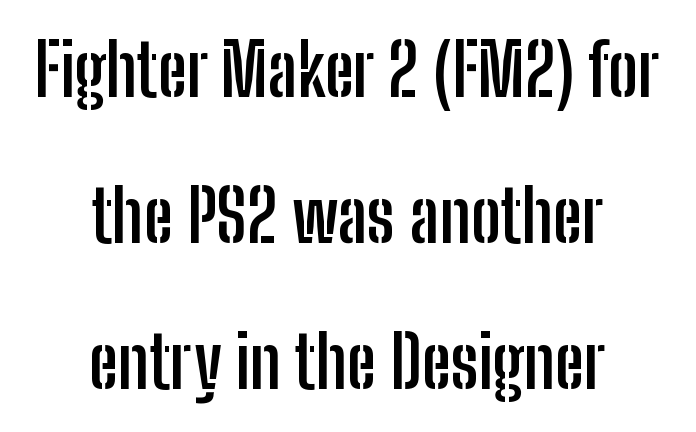
Q: Is the text bold? A: Yes.
Q: Is the text italic (slanted)? A: No, it is upright.
Q: Is the typeface a serif or a sans-serif typeface? A: Sans-serif.
Q: Is the text underlined? A: No.
Q: How is the paragraph aligned? A: Centered.
Q: Is the spacing between letters normal or unusually wide? A: Normal.
Q: Is the spacing between lines tight, normal or loose? A: Loose.
Q: Width (condensed, normal, or wide)? A: Condensed.
Q: Stroke contrast? A: Low.
Q: x-height? A: Medium.
Q: Monospaced? A: No.
